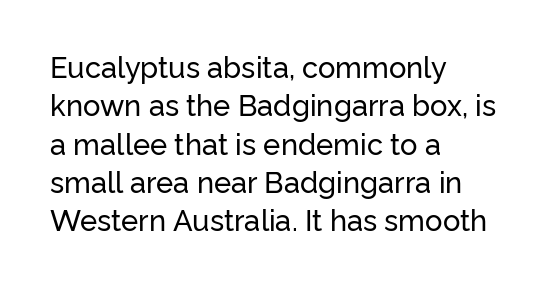
Baseline-to-baseline distance is the conventional proportion of letter height. This sample is left-justified, so line endings fall wherever the words run out. The face used here is proportionally spaced, like ordinary book or web type. Has an underline been added? It has not. In terms of letterform style, serifs are entirely absent. Style check: upright.
